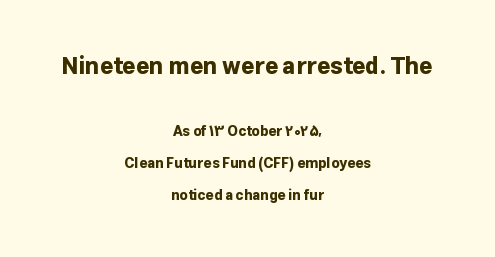
The image shows 23 px bold type, upright; set centered, loose line spacing (2.31x), normal letter spacing, not underlined; the first (top) block is 1.64x larger.
